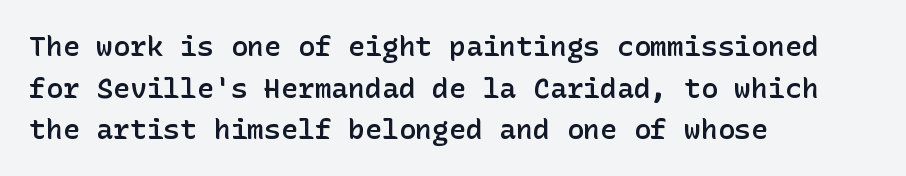
Rendered with straight, roman letterforms. The paragraph has a hard left edge and a soft right edge. Just letters on the line, the space beneath them empty. Evenly set lines give the paragraph a standard silhouette. Letterform terminals end flat and unadorned throughout the passage.
